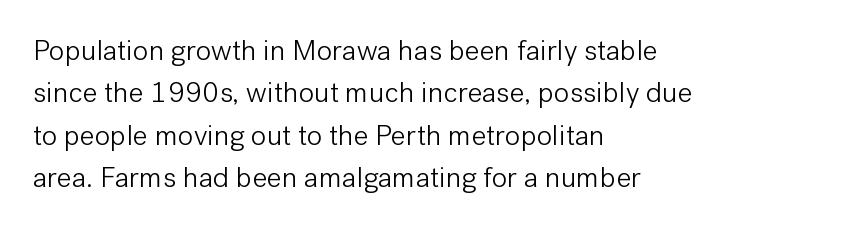
{"serif": "no", "italic": "no", "bold": "no", "weight": "light", "width": "normal", "stroke_contrast": "low", "x_height": "medium", "monospaced": "no", "underline": "no", "align": "left", "line_spacing": "normal", "line_spacing_ratio": 1.46, "letter_spacing": "normal", "letter_spacing_em": 0.0, "glyph_px": 29}
